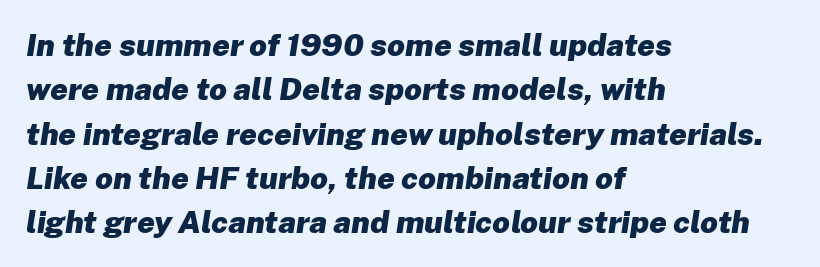
The image shows 31 px heavy type, italic (leaning right); set left-aligned, normal line spacing (1.43x), normal letter spacing, not underlined; low stroke contrast and a medium x-height.
